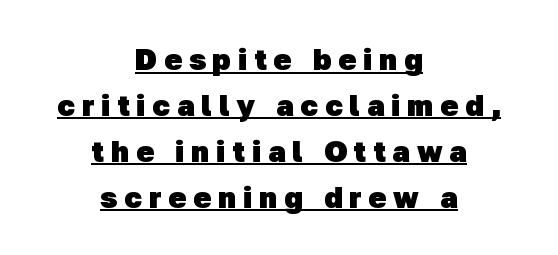
{"serif": "no", "bold": "yes", "weight": "heavy", "width": "normal", "stroke_contrast": "low", "x_height": "medium", "monospaced": "no", "underline": "yes", "align": "center", "line_spacing": "normal", "line_spacing_ratio": 1.53, "letter_spacing": "wide", "letter_spacing_em": 0.23, "glyph_px": 30}
